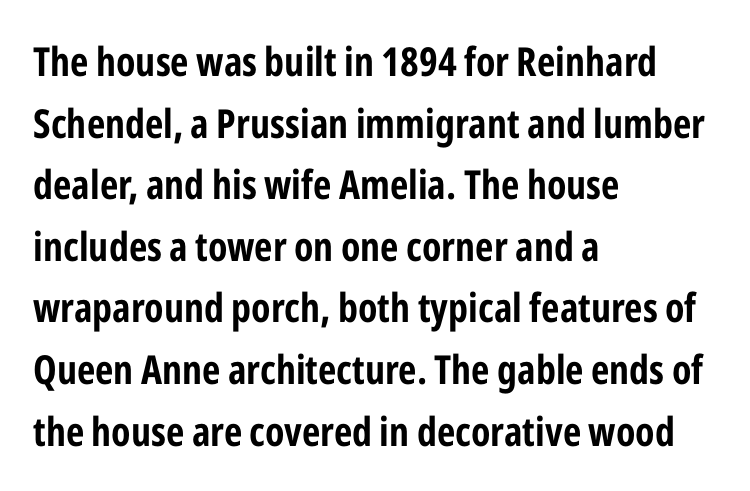
This rendering leaves character spacing at its baseline value. The passage shown is not underscored anywhere. This sample uses a sans-serif face. Is this a fixed-width face? No — the glyphs have proportional, varying widths. Notice how the stems are strictly vertical — no italics here. Leftover space on each line is placed entirely after the last word.
